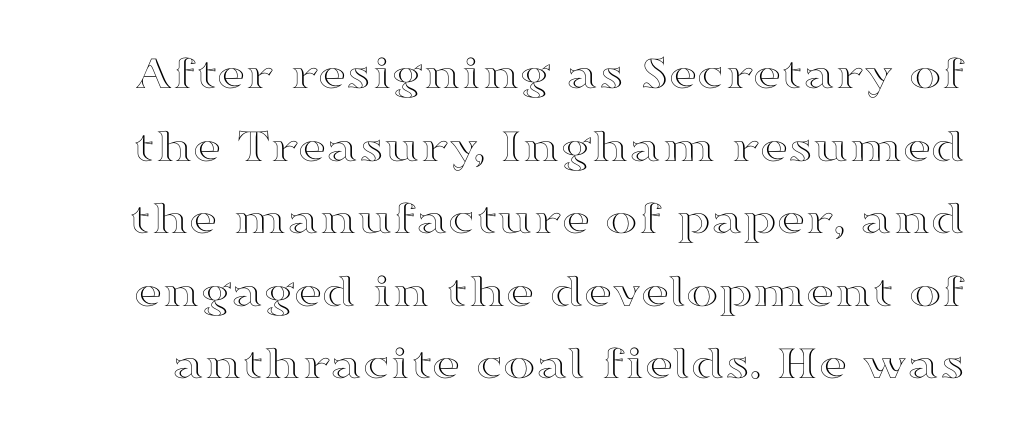
Unlike italic type, these characters show no tilt at all. Regarding leading, the lines here are spaced in the standard way. Descenders hang freely into open space. The letters advance in unequal steps, a hallmark of proportional type. Characters follow at the spacing the type designer built in.
